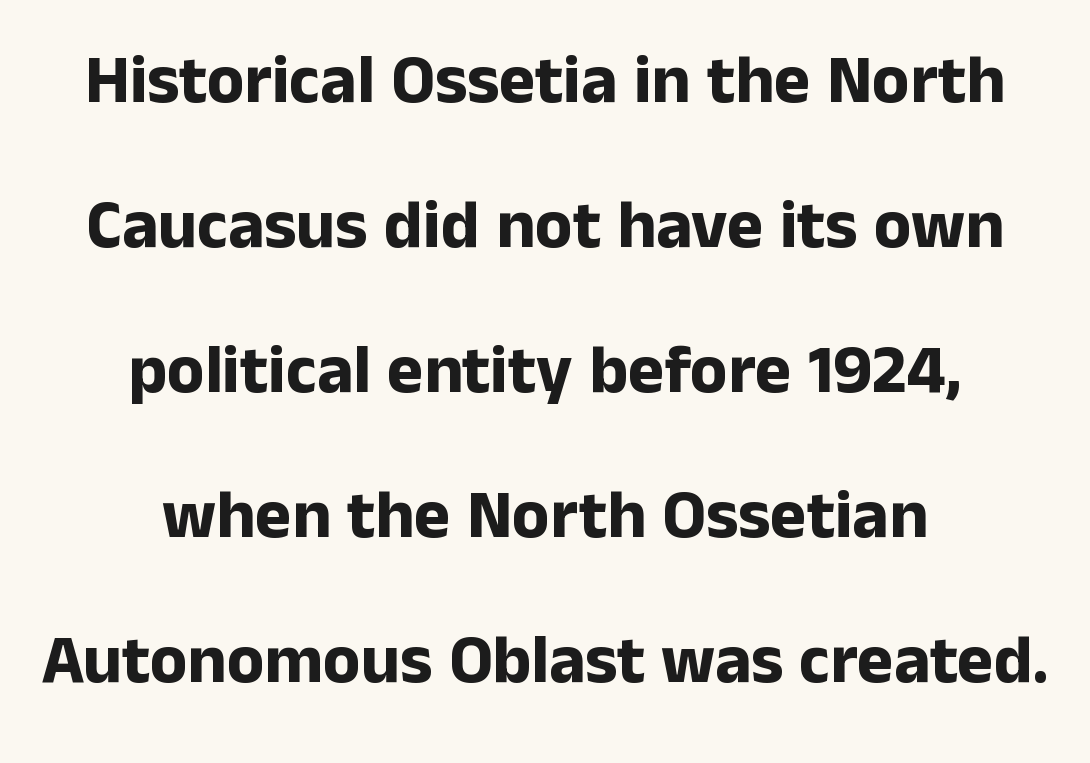
{"serif": "no", "italic": "no", "bold": "yes", "weight": "bold", "width": "normal", "stroke_contrast": "low", "x_height": "medium", "monospaced": "no", "underline": "no", "align": "center", "line_spacing": "loose", "line_spacing_ratio": 2.1, "letter_spacing": "normal", "letter_spacing_em": 0.0, "glyph_px": 69}
